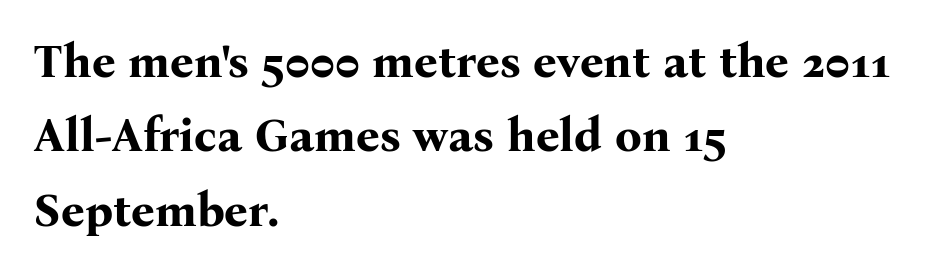
The image shows 47 px bold serif type, upright; set left-aligned, normal line spacing (1.58x), normal letter spacing, not underlined; medium stroke contrast and a medium x-height.
